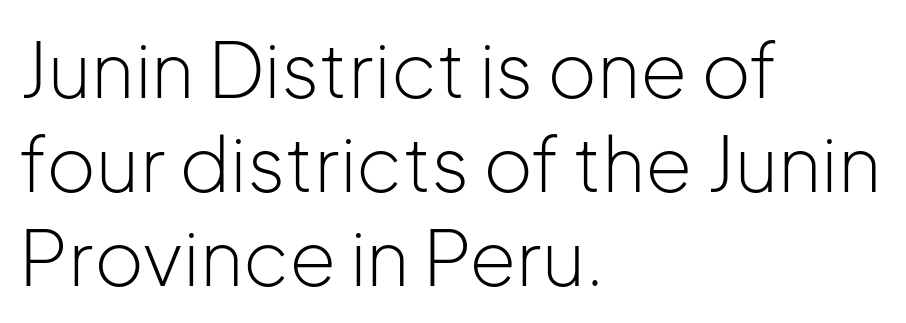
The image shows 76 px light sans-serif type, upright; set left-aligned, line spacing 1.24x, normal letter spacing, not underlined; low stroke contrast and a medium x-height.
